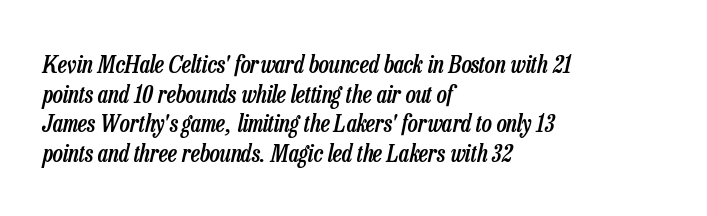
Q: Is the text bold? A: Semi-bold.
Q: Is the text italic (slanted)? A: Yes, it leans right by about 13 degrees.
Q: Is the text underlined? A: No.
Q: How is the paragraph aligned? A: Left-aligned.
Q: Is the spacing between letters normal or unusually wide? A: Normal.
